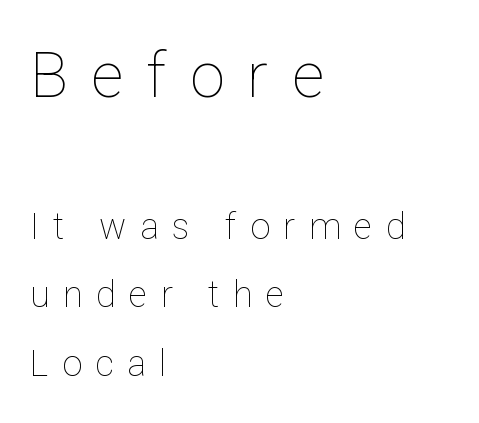
This reads as an unemphasized weight, regular at the heaviest. Note the varied advance widths — an 'i' is clearly narrower than an 'm'. Visually, the top section dominates because its glyphs are scaled up. Lines of text with bare space underneath. This sample uses an upright cut, with every glyph sitting square on the baseline. These lines have a slow, spaced-out rhythm from letter to letter.
